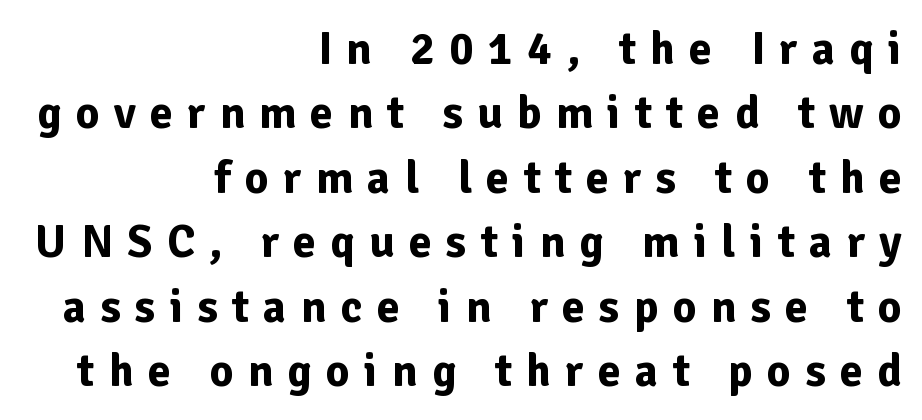
The image shows 46 px bold sans-serif type, upright; set right-aligned, normal line spacing (1.4x), unusually wide letter spacing (+0.31 em), not underlined; low stroke contrast and a medium x-height.
